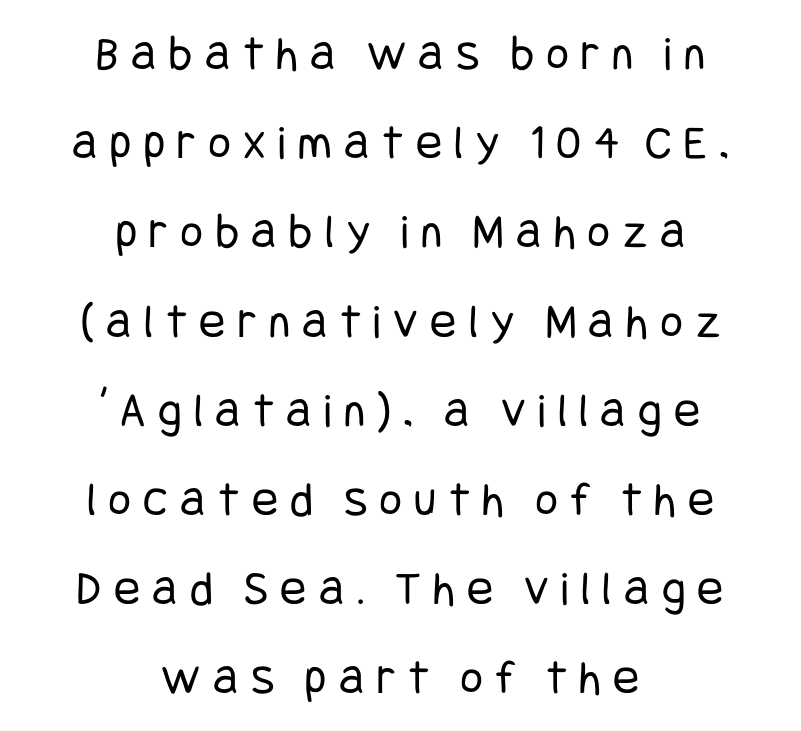
{"serif": "no", "italic": "no", "bold": "no", "weight": "regular", "width": "condensed", "stroke_contrast": "low", "x_height": "large", "underline": "no", "align": "center", "line_spacing_ratio": 1.82, "letter_spacing": "wide", "letter_spacing_em": 0.25, "glyph_px": 49}
